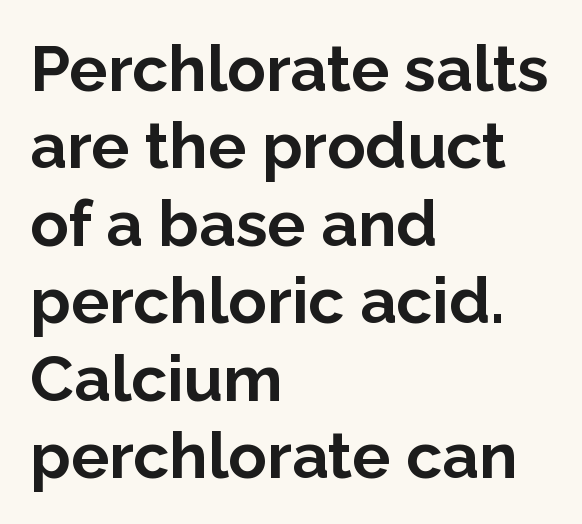
{"serif": "no", "italic": "no", "bold": "yes", "weight": "bold", "width": "normal", "stroke_contrast": "low", "x_height": "medium", "monospaced": "no", "underline": "no", "align": "left", "line_spacing_ratio": 1.21, "letter_spacing": "normal", "letter_spacing_em": 0.0, "glyph_px": 64}
